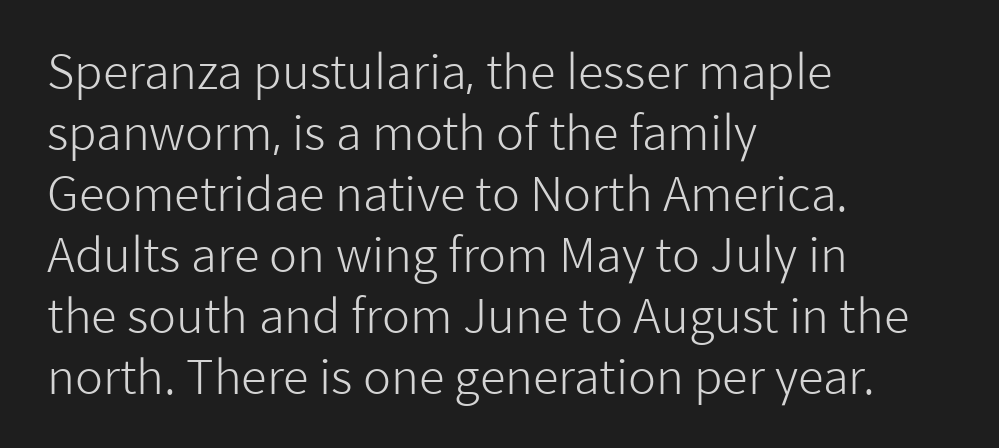
Q: Is the text bold? A: No.
Q: Is the text italic (slanted)? A: No, it is upright.
Q: Is the typeface a serif or a sans-serif typeface? A: Sans-serif.
Q: Is the text underlined? A: No.
Q: How is the paragraph aligned? A: Left-aligned.
Q: Is the spacing between letters normal or unusually wide? A: Normal.
Q: Is the spacing between lines tight, normal or loose? A: Normal.
Q: Width (condensed, normal, or wide)? A: Normal.
Q: Stroke contrast? A: Low.
Q: x-height? A: Medium.
Q: Monospaced? A: No.
